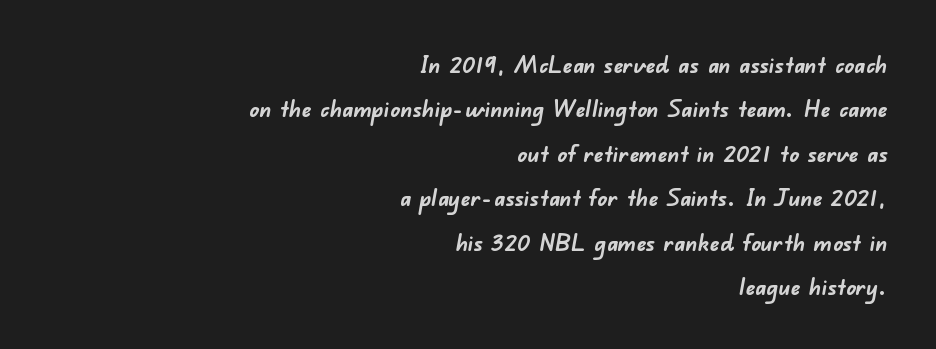
{"bold": "yes", "underline": "no", "align": "right", "line_spacing_ratio": 1.85, "letter_spacing": "normal", "letter_spacing_em": 0.0, "glyph_px": 24}
